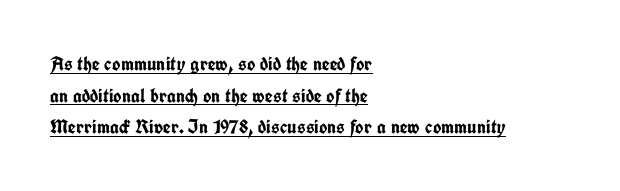
What's the leading like? Ordinary, nothing unusual. Posture: straight, roman, zero tilt. Somebody hit Ctrl+U on this one — the words are underlined. Bold? Absolutely — the strokes are thick and heavy.
